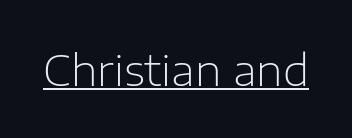
Q: Is the text bold? A: No.
Q: Is the text italic (slanted)? A: No, it is upright.
Q: Is the typeface a serif or a sans-serif typeface? A: Sans-serif.
Q: Is the text underlined? A: Yes.
Q: Is the spacing between letters normal or unusually wide? A: Normal.
Q: Width (condensed, normal, or wide)? A: Normal.
Q: Stroke contrast? A: Low.
Q: x-height? A: Medium.
Q: Monospaced? A: No.
